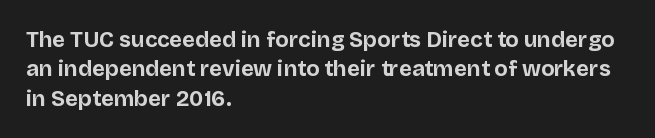
The image shows 22 px bold type, upright; set left-aligned, normal line spacing (1.34x), normal letter spacing, not underlined.
